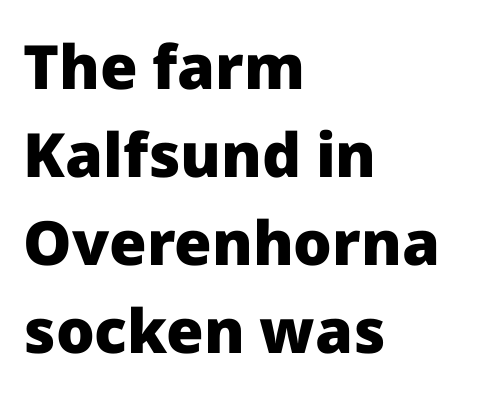
Q: Is the text bold? A: Yes.
Q: Is the text italic (slanted)? A: No, it is upright.
Q: Is the typeface a serif or a sans-serif typeface? A: Sans-serif.
Q: Is the text underlined? A: No.
Q: How is the paragraph aligned? A: Left-aligned.
Q: Is the spacing between letters normal or unusually wide? A: Normal.
Q: Is the spacing between lines tight, normal or loose? A: Normal.
Q: Width (condensed, normal, or wide)? A: Normal.
Q: Stroke contrast? A: Low.
Q: x-height? A: Medium.
Q: Monospaced? A: No.
